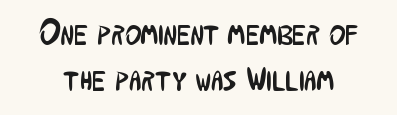
The image shows 35 px regular-weight, condensed sans-serif type, upright; set normal line spacing (1.31x), normal letter spacing, not underlined; low stroke contrast and a medium x-height.
